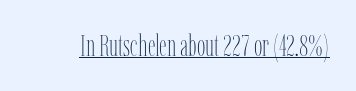
Q: Is the text bold? A: No.
Q: Is the text italic (slanted)? A: No, it is upright.
Q: Is the text underlined? A: Yes.
Q: Is the spacing between letters normal or unusually wide? A: Normal.
Q: Width (condensed, normal, or wide)? A: Condensed.
Q: Stroke contrast? A: Low.
Q: x-height? A: Medium.
Q: Monospaced? A: No.
